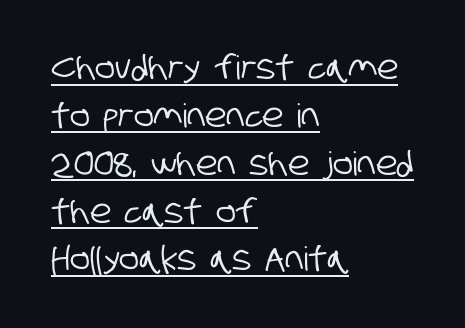
Q: Is the typeface a serif or a sans-serif typeface? A: Sans-serif.
Q: Is the text underlined? A: Yes.
Q: How is the paragraph aligned? A: Left-aligned.
Q: Is the spacing between letters normal or unusually wide? A: Normal.
Q: Is the spacing between lines tight, normal or loose? A: Normal.
Q: Width (condensed, normal, or wide)? A: Condensed.
Q: Stroke contrast? A: Low.
Q: x-height? A: Large.
Q: Monospaced? A: No.
